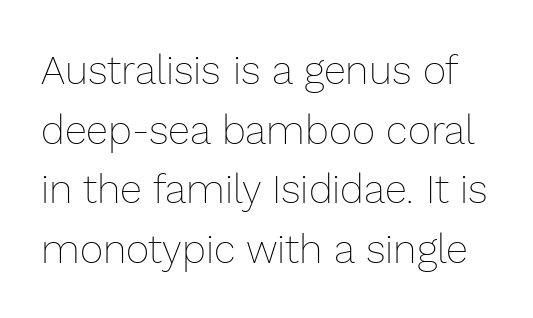
Q: Is the text bold? A: No.
Q: Is the text italic (slanted)? A: No, it is upright.
Q: Is the text underlined? A: No.
Q: Is the spacing between letters normal or unusually wide? A: Normal.
Q: Is the spacing between lines tight, normal or loose? A: Normal.
Q: Width (condensed, normal, or wide)? A: Normal.
Q: Stroke contrast? A: Low.
Q: x-height? A: Medium.
Q: Monospaced? A: No.
